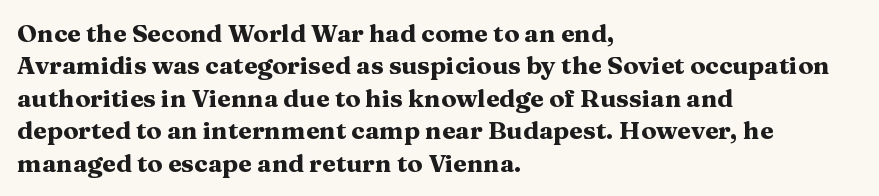
{"italic": "no", "bold": "yes", "underline": "no", "align": "left", "line_spacing": "normal", "line_spacing_ratio": 1.3, "letter_spacing": "normal", "letter_spacing_em": 0.0, "glyph_px": 25}
